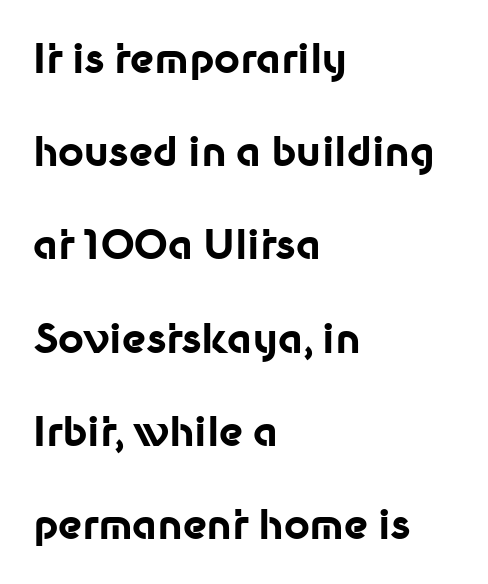
In terms of weight, the rendering is a true, heavy bold. This sample is left-justified, so line endings fall wherever the words run out. The font's upright variant was chosen for this text. The gap between lines stays unmarked.
